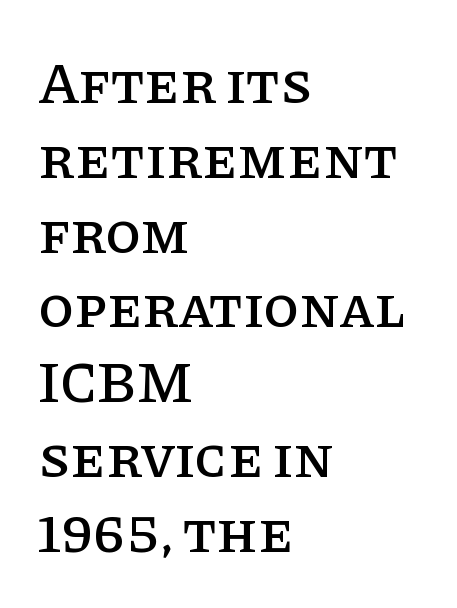
Q: Is the text italic (slanted)? A: No, it is upright.
Q: Is the typeface a serif or a sans-serif typeface? A: Serif.
Q: Is the text underlined? A: No.
Q: How is the paragraph aligned? A: Left-aligned.
Q: Is the spacing between letters normal or unusually wide? A: Normal.
Q: Is the spacing between lines tight, normal or loose? A: Normal.
Q: Width (condensed, normal, or wide)? A: Normal.
Q: Stroke contrast? A: Low.
Q: x-height? A: Large.
Q: Monospaced? A: No.
